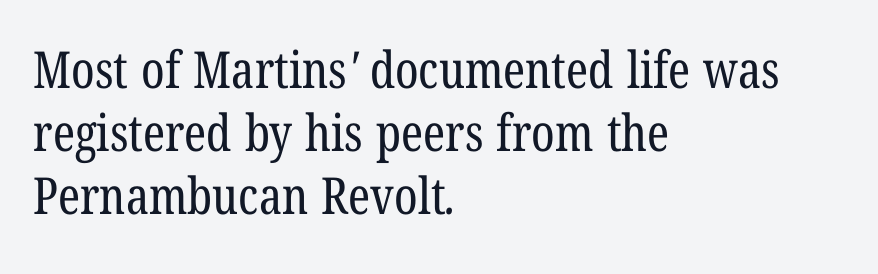
The image shows 51 px regular-weight, condensed serif type; set left-aligned, line spacing 1.24x, normal letter spacing, not underlined; low stroke contrast and a medium x-height.
